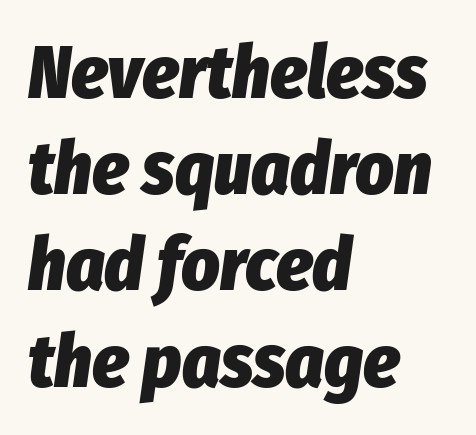
Q: Is the text bold? A: Yes.
Q: Is the text italic (slanted)? A: Yes, it leans right by about 8 degrees.
Q: Is the text underlined? A: No.
Q: How is the paragraph aligned? A: Left-aligned.
Q: Is the spacing between letters normal or unusually wide? A: Normal.
Q: Is the spacing between lines tight, normal or loose? A: Normal.
Q: Width (condensed, normal, or wide)? A: Condensed.
Q: Stroke contrast? A: Low.
Q: x-height? A: Medium.
Q: Monospaced? A: No.
